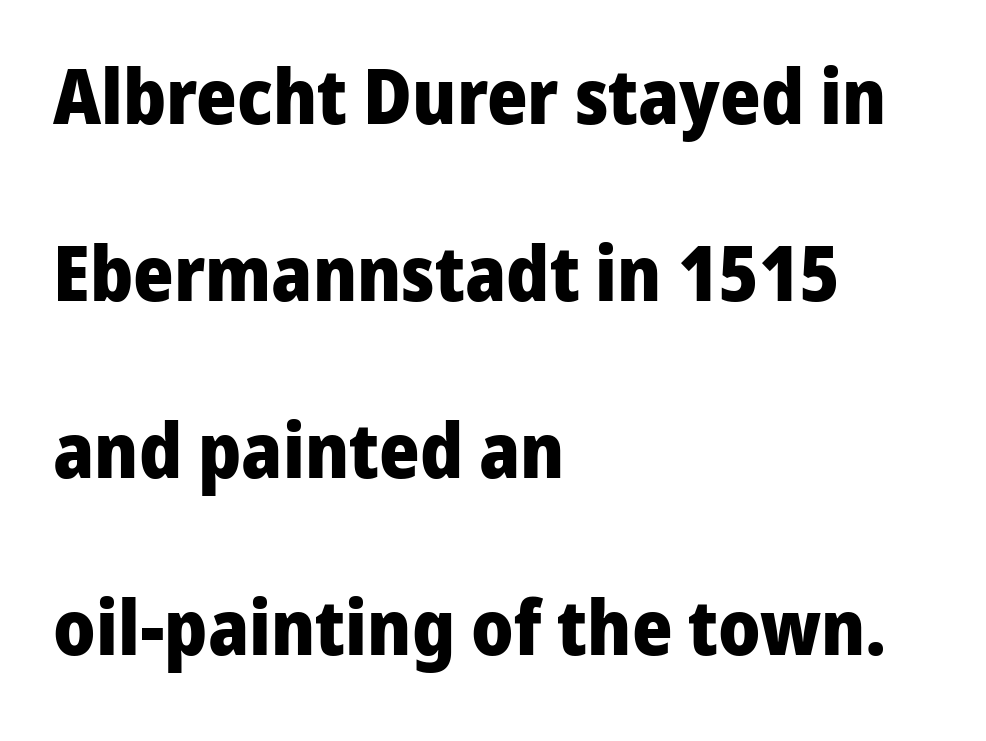
{"serif": "no", "italic": "no", "bold": "yes", "weight": "heavy", "width": "normal", "stroke_contrast": "low", "x_height": "medium", "monospaced": "no", "underline": "no", "align": "left", "line_spacing": "loose", "line_spacing_ratio": 2.3, "letter_spacing": "normal", "letter_spacing_em": 0.0, "glyph_px": 77}
